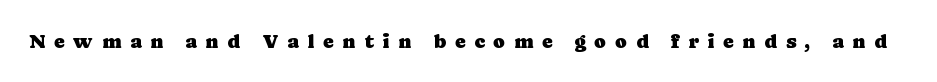
Q: Is the text italic (slanted)? A: No, it is upright.
Q: Is the text underlined? A: No.
Q: Is the spacing between letters normal or unusually wide? A: Unusually wide.
